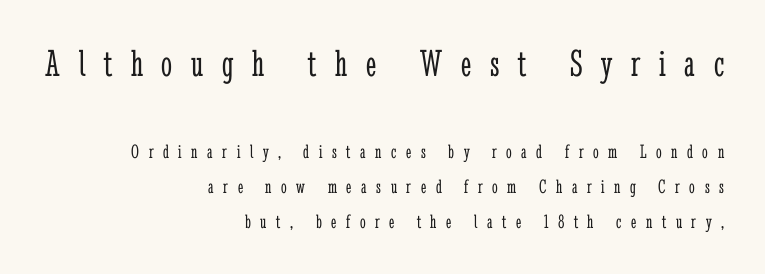
No heavy texture on the line: the type isn't bold. Where is the straight margin? On the right. The space beneath each line is pristine and unruled. The passage shown is typeset with a serif family. This layout puts the oversized block above and the modest block below.
